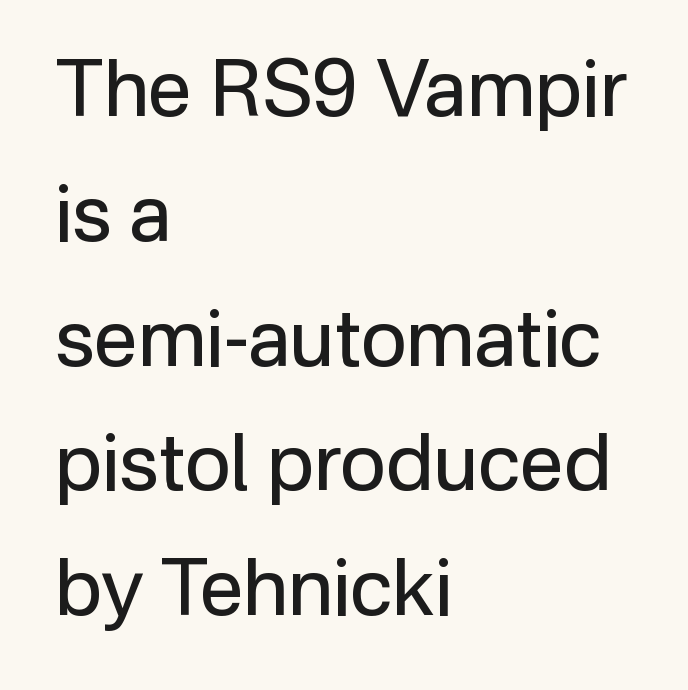
{"serif": "no", "italic": "no", "bold": "no", "weight": "regular", "width": "normal", "stroke_contrast": "low", "x_height": "medium", "monospaced": "no", "underline": "no", "align": "left", "line_spacing": "normal", "line_spacing_ratio": 1.58, "letter_spacing": "normal", "letter_spacing_em": 0.0, "glyph_px": 79}
